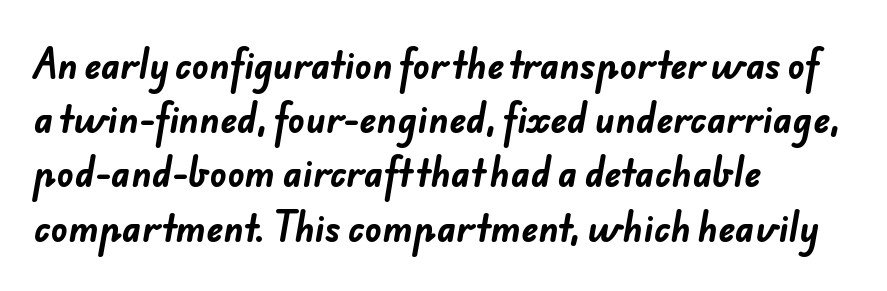
The image shows 35 px bold sans-serif type; set left-aligned, normal line spacing (1.55x), normal letter spacing, not underlined; low stroke contrast and a small x-height.
